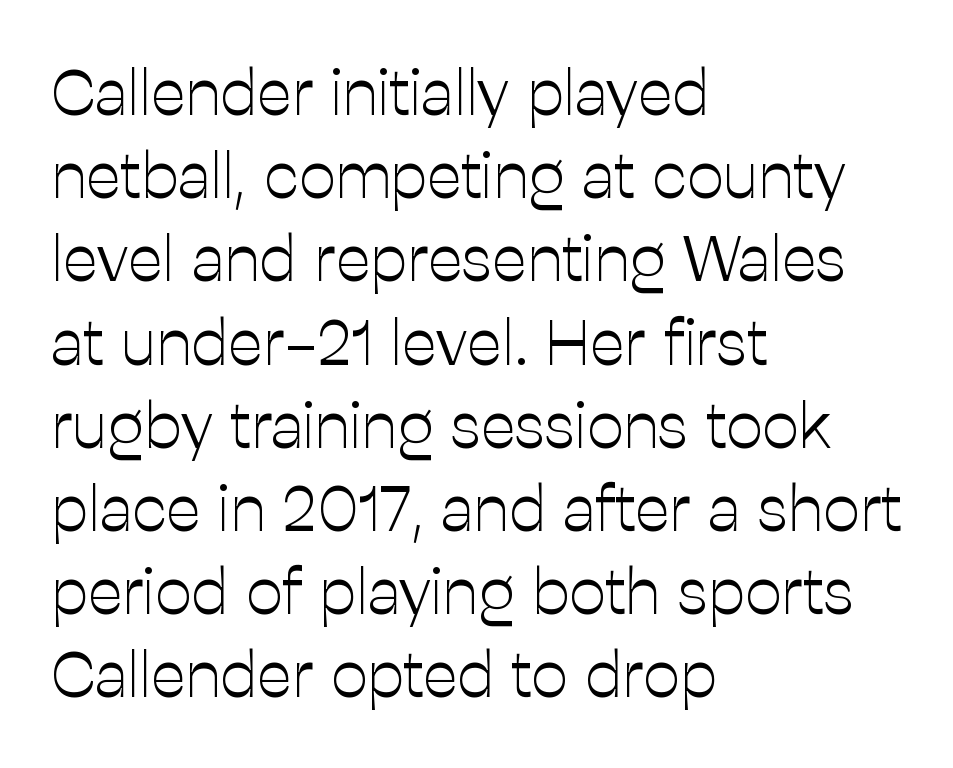
{"serif": "no", "italic": "no", "bold": "no", "weight": "light", "width": "normal", "stroke_contrast": "low", "x_height": "medium", "monospaced": "no", "underline": "no", "align": "left", "line_spacing": "normal", "line_spacing_ratio": 1.28, "letter_spacing": "normal", "letter_spacing_em": 0.0, "glyph_px": 65}
